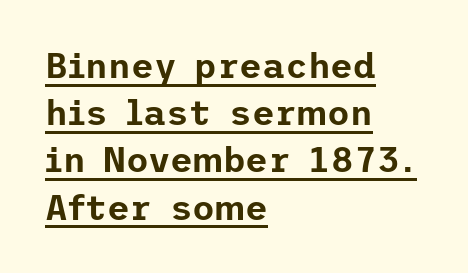
{"serif": "no", "italic": "no", "width": "normal", "stroke_contrast": "low", "x_height": "medium", "underline": "yes", "align": "left", "line_spacing": "normal", "line_spacing_ratio": 1.35, "letter_spacing": "normal", "letter_spacing_em": 0.0, "glyph_px": 35}
